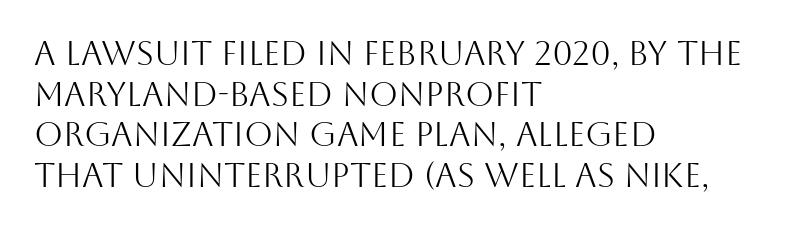
{"serif": "no", "italic": "no", "bold": "no", "weight": "light", "width": "normal", "stroke_contrast": "medium", "x_height": "large", "monospaced": "no", "underline": "no", "align": "left", "line_spacing_ratio": 1.23, "letter_spacing": "normal", "letter_spacing_em": 0.0, "glyph_px": 33}
